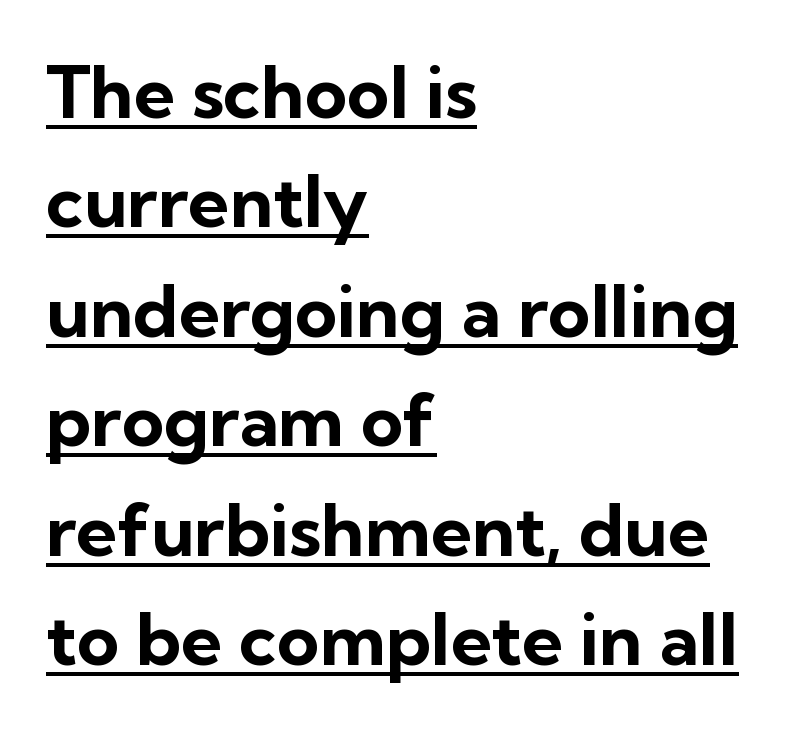
Q: Is the text bold? A: Yes.
Q: Is the text italic (slanted)? A: No, it is upright.
Q: Is the typeface a serif or a sans-serif typeface? A: Sans-serif.
Q: Is the text underlined? A: Yes.
Q: How is the paragraph aligned? A: Left-aligned.
Q: Is the spacing between letters normal or unusually wide? A: Normal.
Q: Is the spacing between lines tight, normal or loose? A: Normal.
Q: Width (condensed, normal, or wide)? A: Normal.
Q: Stroke contrast? A: Low.
Q: x-height? A: Medium.
Q: Monospaced? A: No.
